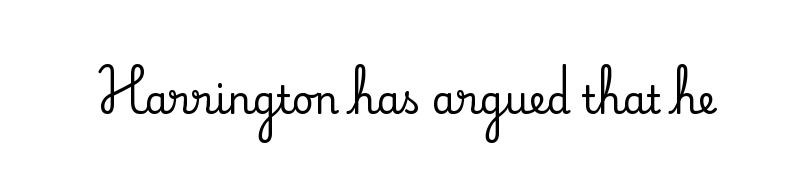
{"serif": "yes", "italic": "no", "width": "normal", "stroke_contrast": "medium", "x_height": "small", "monospaced": "no", "underline": "no", "letter_spacing": "normal", "letter_spacing_em": 0.0, "glyph_px": 38}
